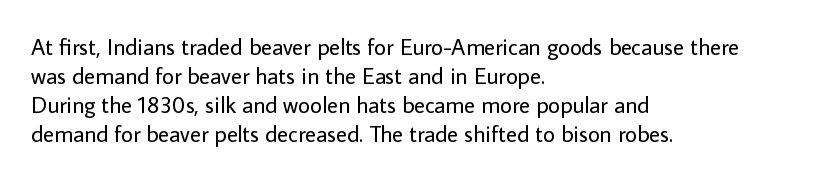
A typesetter would call this zero additional tracking. If you drew a line through each stem, it would be perfectly vertical. This block has exactly the height ordinary leading produces. Teacher's note: observe the even left margin — that is flush-left alignment. The area under the type is left untouched. This is not heavy type; no bold has been used.
